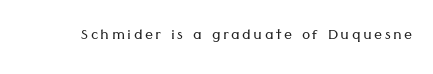
{"italic": "no", "bold": "no", "underline": "no", "glyph_px": 20}
